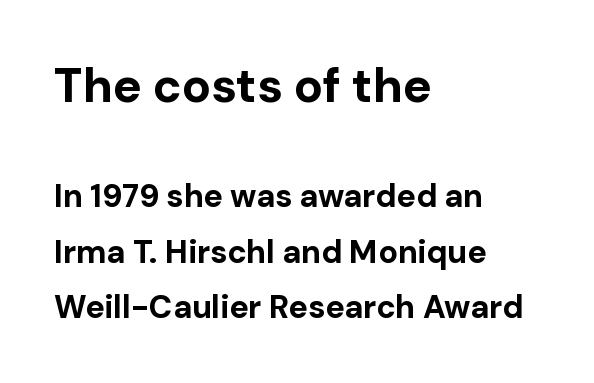
The letters advance in unequal steps, a hallmark of proportional type. Size contrast runs from large at the top to small at the bottom. Any mark beneath the type? The region is blank. This rendering uses left alignment, leaving the right contour irregular. Ascenders rise straight up at ninety degrees. These lines are composed in type without serifs.
